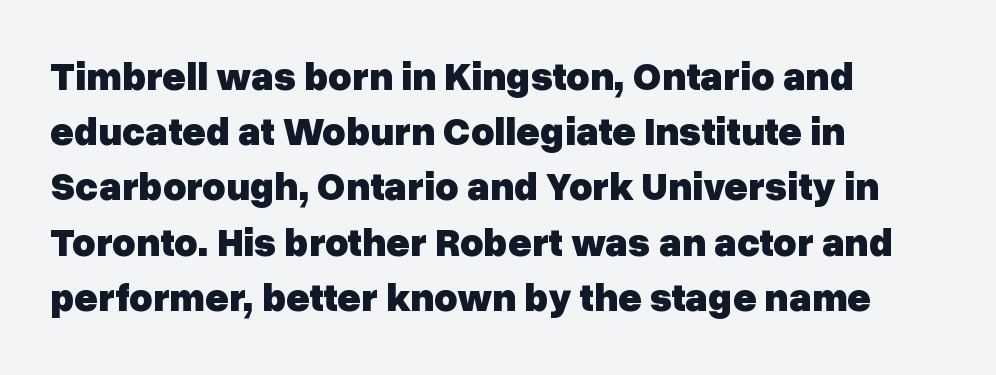
Q: Is the text bold? A: Yes.
Q: Is the text italic (slanted)? A: No, it is upright.
Q: Is the typeface a serif or a sans-serif typeface? A: Sans-serif.
Q: Is the text underlined? A: No.
Q: How is the paragraph aligned? A: Left-aligned.
Q: Is the spacing between letters normal or unusually wide? A: Normal.
Q: Is the spacing between lines tight, normal or loose? A: Normal.
Q: Width (condensed, normal, or wide)? A: Normal.
Q: Stroke contrast? A: Low.
Q: x-height? A: Medium.
Q: Monospaced? A: No.
